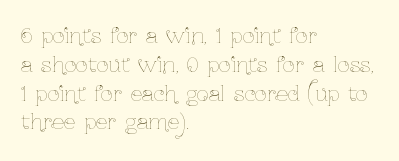
Q: Is the text bold? A: No.
Q: Is the text italic (slanted)? A: No, it is upright.
Q: Is the text underlined? A: No.
Q: How is the paragraph aligned? A: Left-aligned.
Q: Is the spacing between letters normal or unusually wide? A: Normal.
Q: Is the spacing between lines tight, normal or loose? A: Normal.
